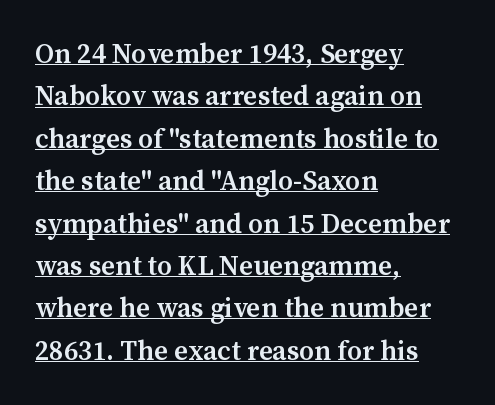
Q: Is the text bold? A: Semi-bold.
Q: Is the text italic (slanted)? A: No, it is upright.
Q: Is the text underlined? A: Yes.
Q: How is the paragraph aligned? A: Left-aligned.
Q: Is the spacing between letters normal or unusually wide? A: Normal.
Q: Is the spacing between lines tight, normal or loose? A: Normal.
